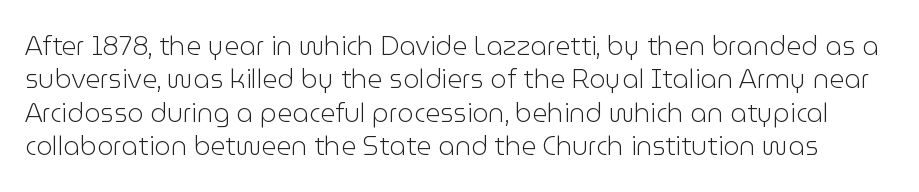
Q: Is the text bold? A: No.
Q: Is the text italic (slanted)? A: No, it is upright.
Q: Is the text underlined? A: No.
Q: Is the spacing between letters normal or unusually wide? A: Normal.
Q: Is the spacing between lines tight, normal or loose? A: Normal.
